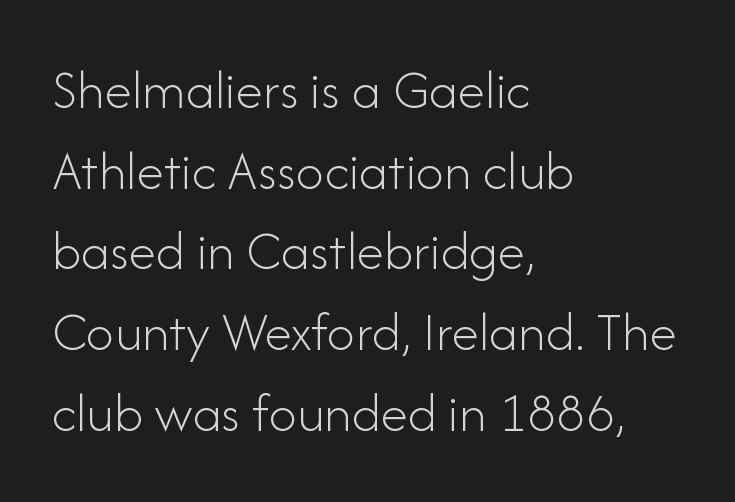
What's the leading like? Ordinary, nothing unusual. Upright lettering throughout. Think of a printed novel: that variable character pitch is what you see here. A sans-serif font was chosen for this passage. The horizontal fit of the characters is conventional and even. Left-aligned paragraph, ragged on the right.
